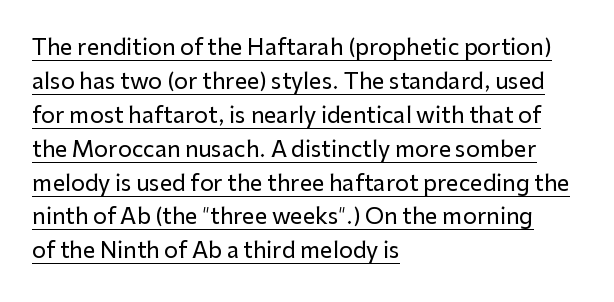
{"italic": "no", "underline": "yes", "align": "left", "line_spacing": "normal", "line_spacing_ratio": 1.54, "letter_spacing": "normal", "letter_spacing_em": 0.0, "glyph_px": 22}
